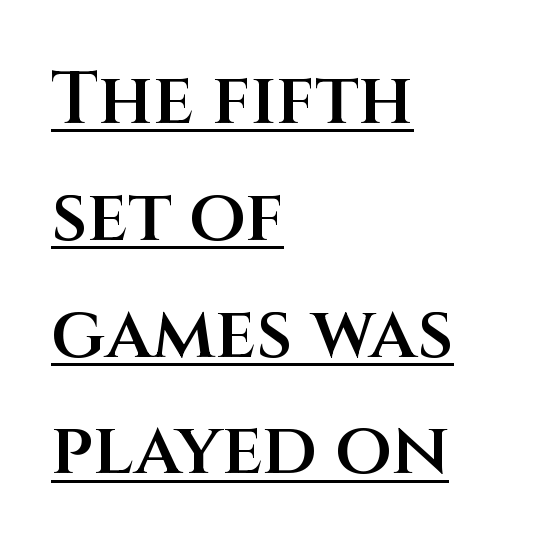
{"serif": "no", "italic": "no", "bold": "semi", "weight": "semibold", "width": "normal", "stroke_contrast": "medium", "x_height": "large", "monospaced": "no", "underline": "yes", "align": "left", "line_spacing": "normal", "line_spacing_ratio": 1.6, "letter_spacing": "normal", "letter_spacing_em": 0.0, "glyph_px": 73}
